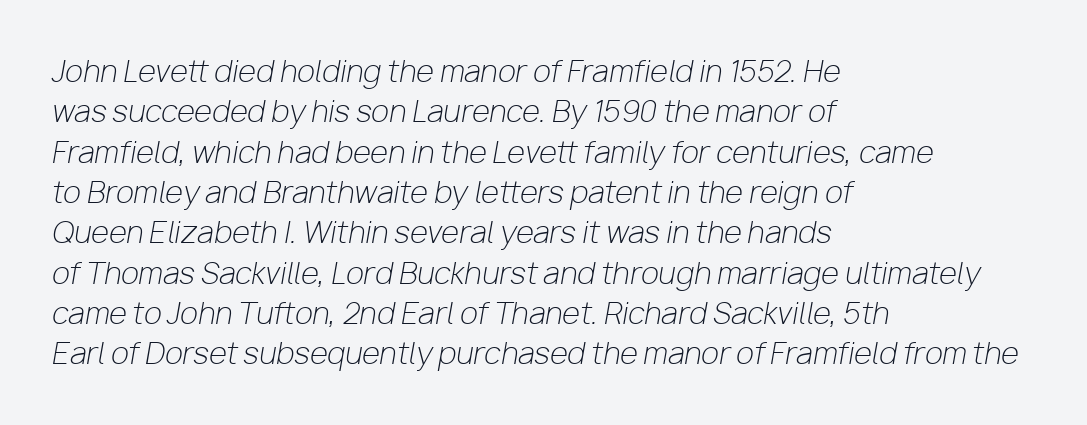
The image shows 29 px light type, italic (leaning right); set left-aligned, normal line spacing (1.39x), normal letter spacing, not underlined; low stroke contrast and a medium x-height.
